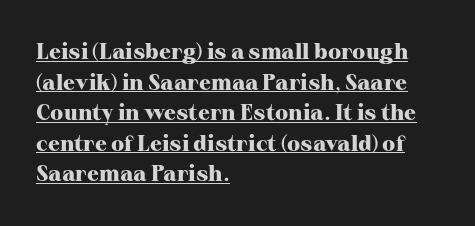
{"italic": "no", "bold": "yes", "underline": "yes", "align": "left", "line_spacing": "normal", "line_spacing_ratio": 1.39, "letter_spacing": "normal", "letter_spacing_em": 0.0, "glyph_px": 22}
